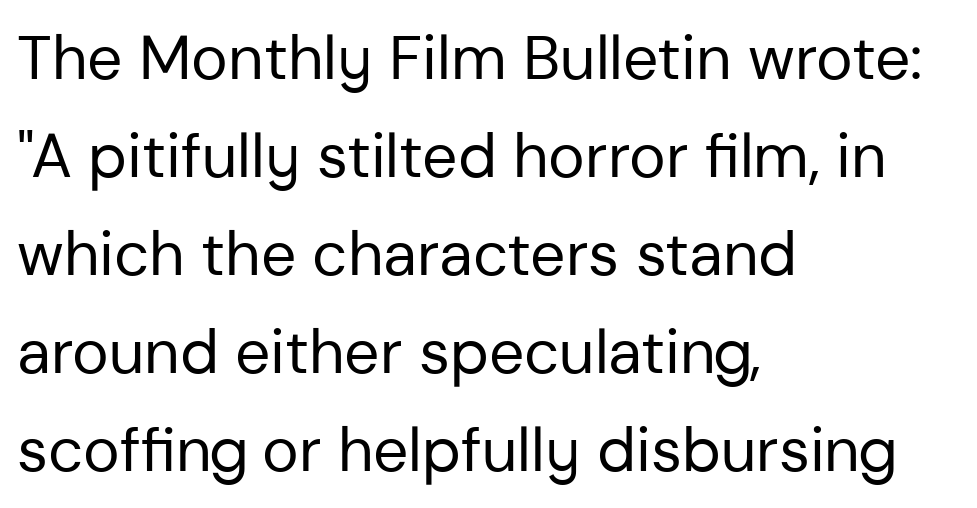
The image shows 62 px regular-weight sans-serif type, upright; set left-aligned, normal line spacing (1.58x), normal letter spacing, not underlined; low stroke contrast and a medium x-height.
